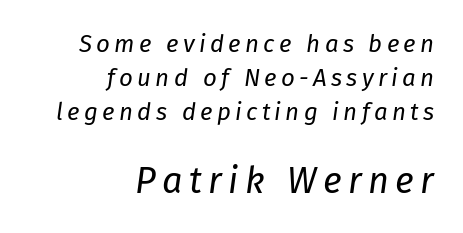
All the whitespace from short lines collects on the left. Visually, the bottom section dominates because its glyphs are scaled up. On a weight scale, this lands at 450 or below. This sample has the flowing, uneven cadence of proportional lettering. Italic? Definitely — the glyphs are oblique. Check under the words: just untouched page.
